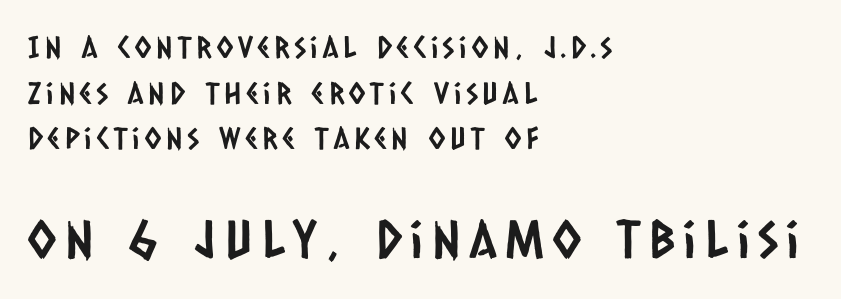
{"serif": "no", "width": "condensed", "stroke_contrast": "low", "x_height": "large", "monospaced": "no", "underline": "no", "align": "left", "line_spacing": "normal", "line_spacing_ratio": 1.52, "larger_block": "second", "size_ratio": 1.73, "glyph_px": 52}
